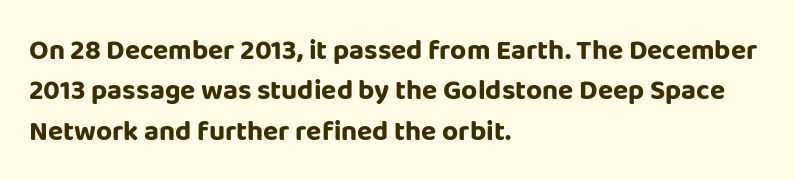
The image shows 28 px bold sans-serif type, upright; set left-aligned, normal line spacing (1.44x), normal letter spacing, not underlined; low stroke contrast and a large x-height.
